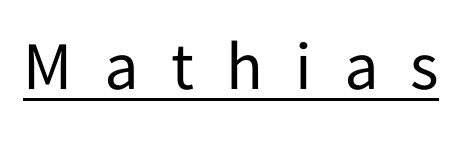
{"serif": "no", "italic": "no", "bold": "no", "weight": "regular", "width": "normal", "stroke_contrast": "low", "x_height": "medium", "monospaced": "no", "underline": "yes", "letter_spacing": "wide", "letter_spacing_em": 0.47, "glyph_px": 68}
